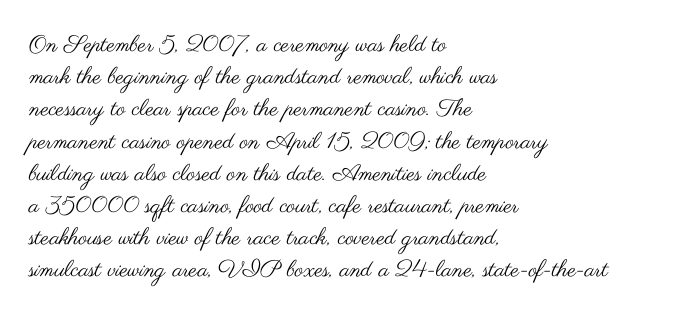
Regarding leading, the lines here are spaced in the standard way. The setting favours the left margin, as ordinary paragraphs usually do. The typeface has the unassuming heft of standard copy or less. The tracking reads as untouched default to a designer's eye. Type without underlining.
